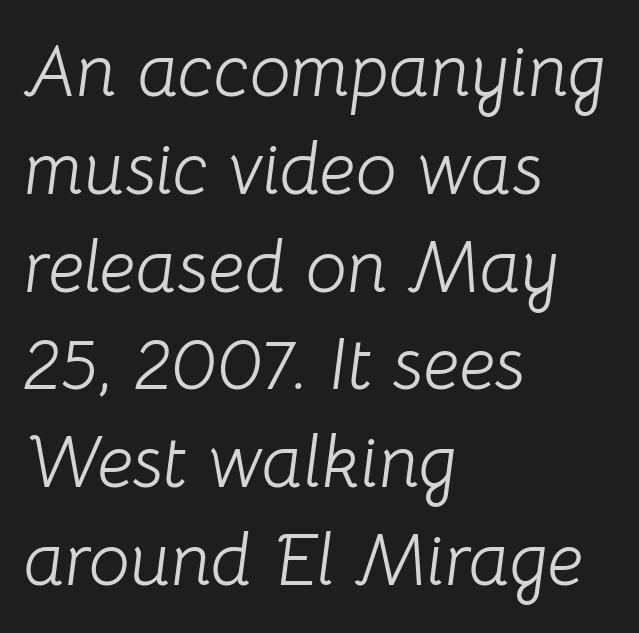
Q: Is the text bold? A: No.
Q: Is the text italic (slanted)? A: Yes, it leans right by about 8 degrees.
Q: Is the text underlined? A: No.
Q: How is the paragraph aligned? A: Left-aligned.
Q: Is the spacing between letters normal or unusually wide? A: Normal.
Q: Is the spacing between lines tight, normal or loose? A: Normal.
Q: Width (condensed, normal, or wide)? A: Normal.
Q: Stroke contrast? A: Low.
Q: x-height? A: Medium.
Q: Monospaced? A: No.
